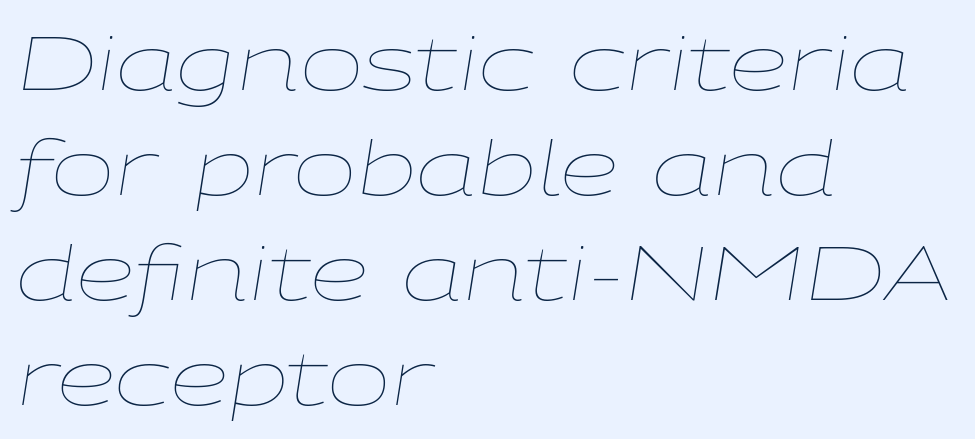
Q: Is the text bold? A: No.
Q: Is the text italic (slanted)? A: Yes, it leans right by about 9 degrees.
Q: Is the text underlined? A: No.
Q: How is the paragraph aligned? A: Left-aligned.
Q: Is the spacing between letters normal or unusually wide? A: Normal.
Q: Is the spacing between lines tight, normal or loose? A: Normal.
Q: Width (condensed, normal, or wide)? A: Wide.
Q: Stroke contrast? A: Low.
Q: x-height? A: Medium.
Q: Monospaced? A: No.
